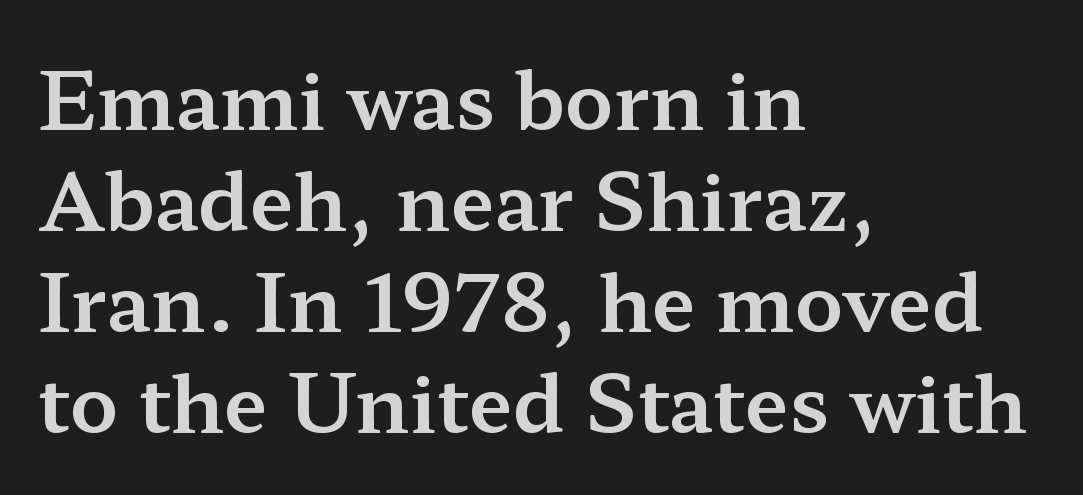
The image shows 79 px wide serif type, upright; set left-aligned, normal line spacing (1.28x), normal letter spacing, not underlined; medium stroke contrast and a medium x-height.
